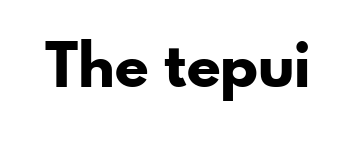
Q: Is the text bold? A: Yes.
Q: Is the text italic (slanted)? A: No, it is upright.
Q: Is the typeface a serif or a sans-serif typeface? A: Sans-serif.
Q: Is the text underlined? A: No.
Q: Is the spacing between letters normal or unusually wide? A: Normal.
Q: Width (condensed, normal, or wide)? A: Normal.
Q: Stroke contrast? A: Low.
Q: x-height? A: Small.
Q: Monospaced? A: No.
